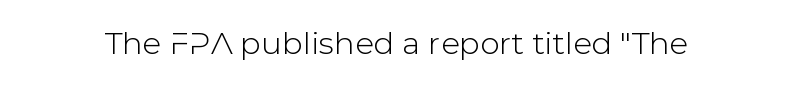
Q: Is the text italic (slanted)? A: No, it is upright.
Q: Is the typeface a serif or a sans-serif typeface? A: Sans-serif.
Q: Is the text underlined? A: No.
Q: Is the spacing between letters normal or unusually wide? A: Normal.
Q: Width (condensed, normal, or wide)? A: Normal.
Q: Stroke contrast? A: Low.
Q: x-height? A: Medium.
Q: Monospaced? A: No.
